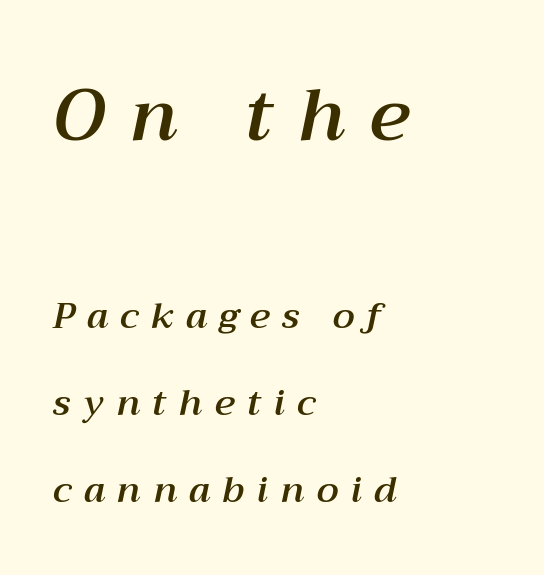
The block sitting higher on the canvas is the one with enlarged characters. A typesetter would mark this as italic. Compared with typical body copy, the letter spacing here is much looser. The typesetter chose a ragged-right arrangement here. Do the characters align in a grid? No, the font is proportional. One glance says open: line gaps are wider than usual.
